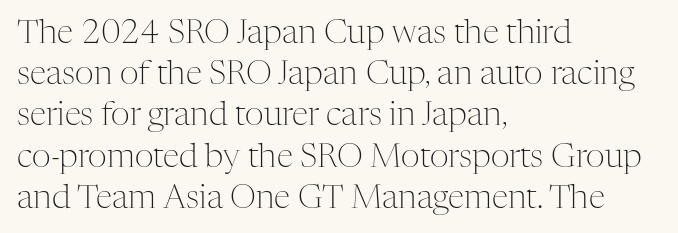
The text block is weighted toward the left margin, trailing off unevenly rightward. Between one letter and the next there's only the usual sliver of space. Think of a printed novel: that variable character pitch is what you see here. Ascenders rise straight up at ninety degrees. Yep, those are serifs on the letters. Decoration check: the copy has no underline.
